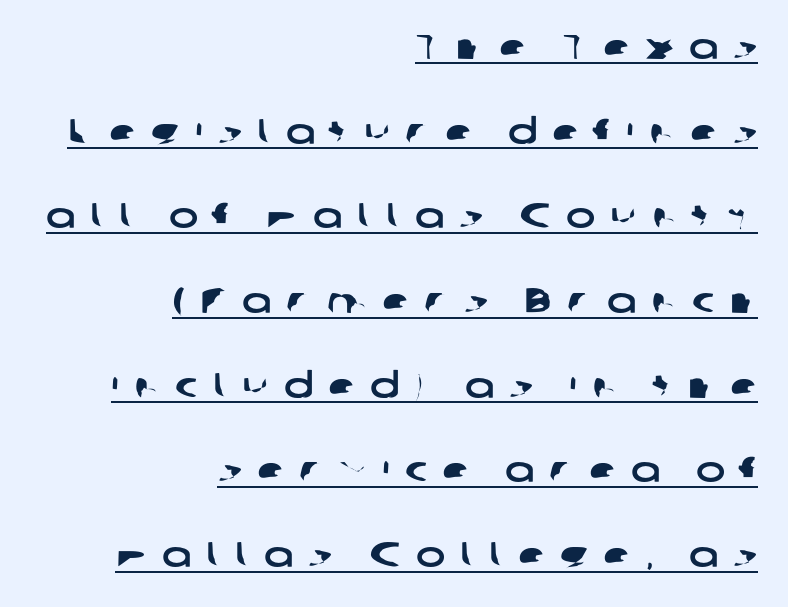
{"serif": "no", "width": "wide", "stroke_contrast": "low", "x_height": "medium", "monospaced": "no", "underline": "yes", "align": "right", "line_spacing": "loose", "line_spacing_ratio": 2.42, "letter_spacing": "wide", "letter_spacing_em": 0.43, "glyph_px": 35}
